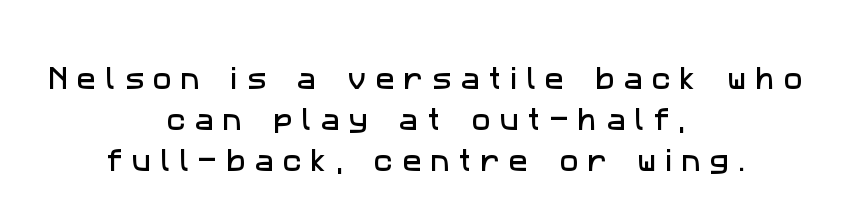
{"underline": "no", "align": "center", "line_spacing": "normal", "line_spacing_ratio": 1.64, "letter_spacing": "wide", "letter_spacing_em": 0.38, "glyph_px": 25}
